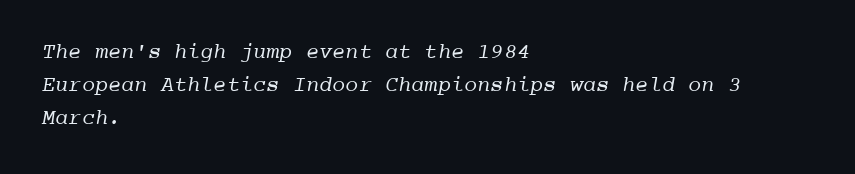
The image shows 22 px text type; set left-aligned, normal line spacing (1.51x), normal letter spacing, not underlined.
